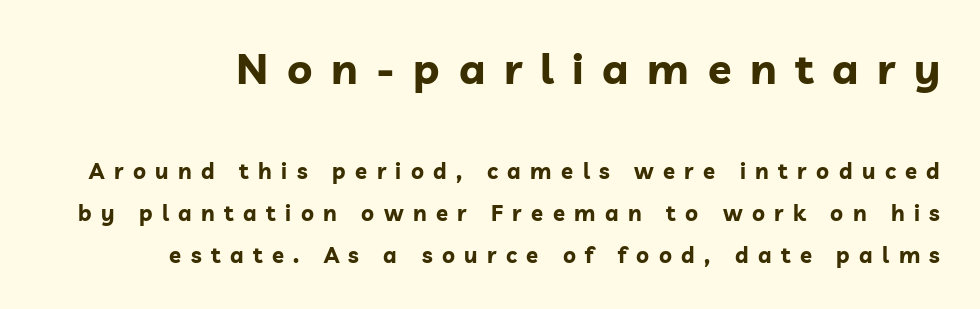
Is this a sans? Yes — the strokes have no serifs. These lines are rendered in a variable-pitch font. The face used here has the dense, thick strokes of a bold. The foot of each line stays bare and open. A typesetter would call this heavily tracked-out type. Summary of vertical rhythm: relaxed, with wide interline spacing.
